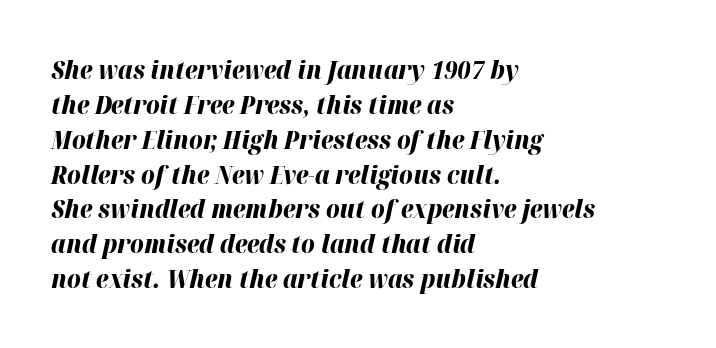
{"italic": "yes", "lean": "right", "slant_degrees": 12, "bold": "yes", "underline": "no", "align": "left", "line_spacing": "normal", "line_spacing_ratio": 1.34, "letter_spacing": "normal", "letter_spacing_em": 0.0, "glyph_px": 26}
